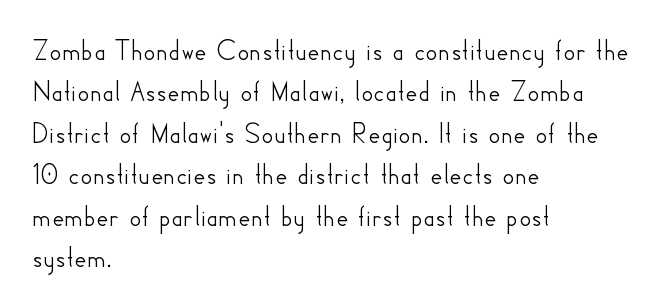
Is this a fixed-width face? No — the glyphs have proportional, varying widths. Reading down the column, the eye jumps a familiar distance to each next line. Teacher's note: observe the even left margin — that is flush-left alignment. These lines were composed using upright roman letters. Honestly, there is no underline to notice here at all.
